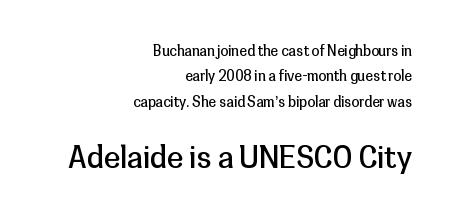
{"serif": "no", "italic": "no", "bold": "no", "weight": "regular", "width": "normal", "stroke_contrast": "low", "x_height": "medium", "monospaced": "no", "underline": "no", "align": "right", "line_spacing_ratio": 1.81, "letter_spacing": "normal", "letter_spacing_em": 0.0, "larger_block": "second", "size_ratio": 2.14, "glyph_px": 30}
